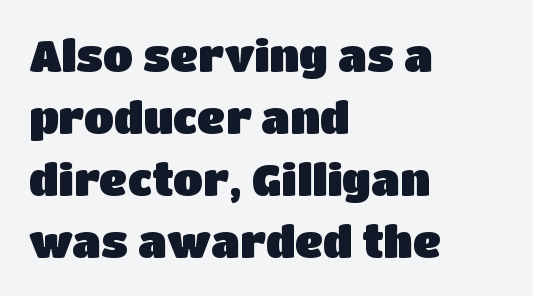
Q: Is the text italic (slanted)? A: No, it is upright.
Q: Is the typeface a serif or a sans-serif typeface? A: Sans-serif.
Q: Is the text underlined? A: No.
Q: How is the paragraph aligned? A: Left-aligned.
Q: Is the spacing between letters normal or unusually wide? A: Normal.
Q: Is the spacing between lines tight, normal or loose? A: Normal.
Q: Width (condensed, normal, or wide)? A: Normal.
Q: Stroke contrast? A: Low.
Q: x-height? A: Large.
Q: Monospaced? A: No.
